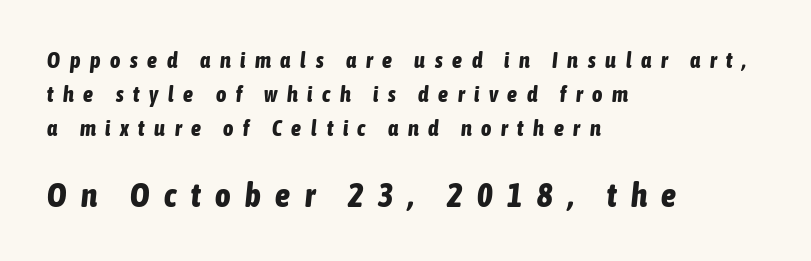
{"italic": "yes", "lean": "right", "slant_degrees": 6, "bold": "yes", "weight": "bold", "width": "condensed", "stroke_contrast": "low", "x_height": "medium", "monospaced": "no", "underline": "no", "align": "left", "line_spacing": "normal", "line_spacing_ratio": 1.55, "letter_spacing": "wide", "letter_spacing_em": 0.44, "larger_block": "second", "size_ratio": 1.5, "glyph_px": 33}
